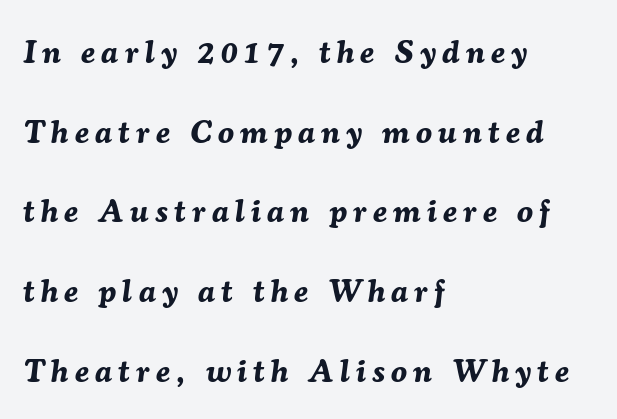
{"italic": "yes", "lean": "right", "slant_degrees": 7, "bold": "yes", "weight": "bold", "width": "normal", "stroke_contrast": "medium", "x_height": "medium", "monospaced": "no", "underline": "no", "align": "left", "line_spacing": "loose", "line_spacing_ratio": 2.49, "letter_spacing": "wide", "letter_spacing_em": 0.2, "glyph_px": 32}
